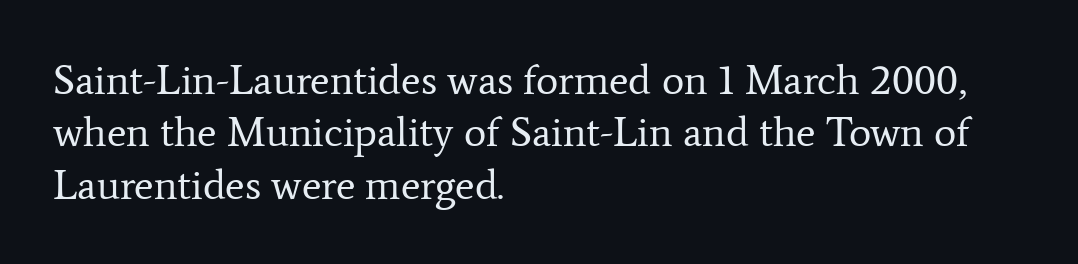
The strip under each line holds only bare page. The passage shown is typeset with a serif family. A classic flush-left, rag-right setting is used for this passage. The weight tops out at a normal text grade. The letters sit at their default tracking, neither squeezed nor spread. Do the letters lean? They stand straight.
